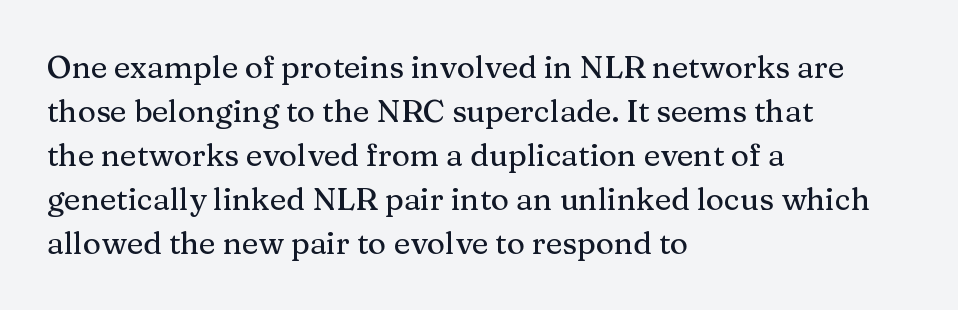
The passage shown is typed in a proportional face where columns would drift. Layout note: lines flush left. You can tell from the footed stems that serif type was used. Honestly, the row spacing looks completely unremarkable.
